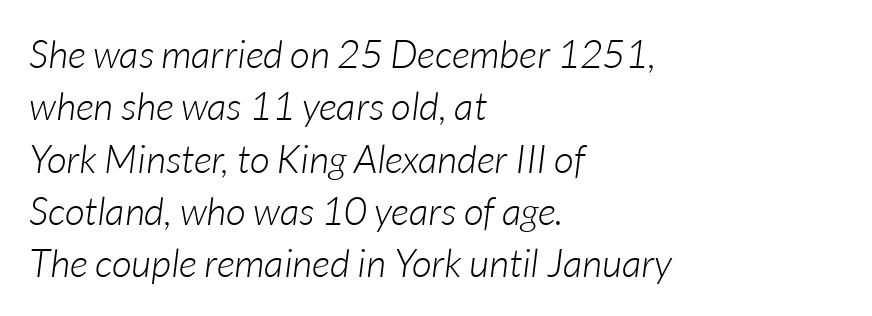
Q: Is the text bold? A: No.
Q: Is the text italic (slanted)? A: Yes, it leans right by about 7 degrees.
Q: Is the text underlined? A: No.
Q: How is the paragraph aligned? A: Left-aligned.
Q: Is the spacing between letters normal or unusually wide? A: Normal.
Q: Is the spacing between lines tight, normal or loose? A: Normal.
Q: Width (condensed, normal, or wide)? A: Normal.
Q: Stroke contrast? A: Low.
Q: x-height? A: Medium.
Q: Monospaced? A: No.
